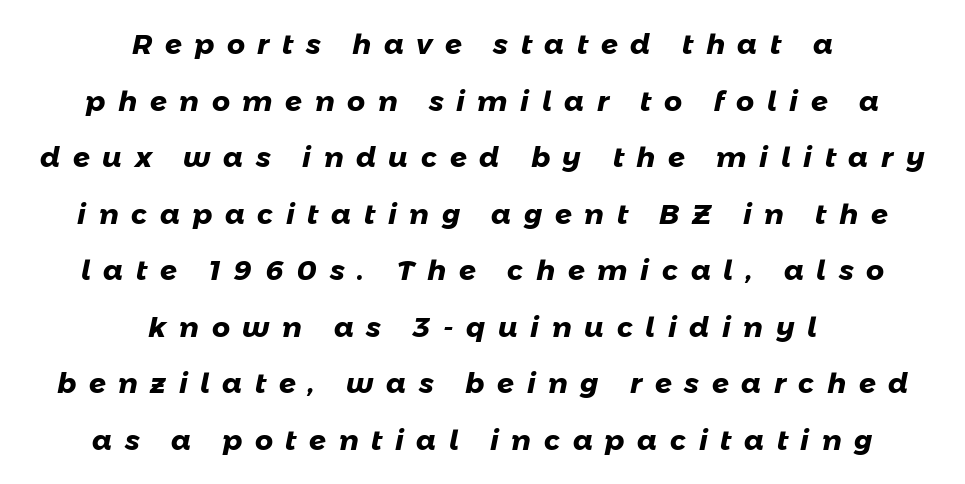
The image shows 28 px heavy sans-serif type; set centered, loose line spacing (2.02x), unusually wide letter spacing (+0.45 em), not underlined; low stroke contrast and a medium x-height.
